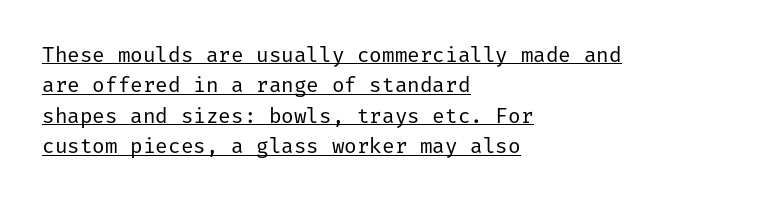
The image shows 21 px text type, upright; set left-aligned, normal line spacing (1.45x), normal letter spacing, underlined.
